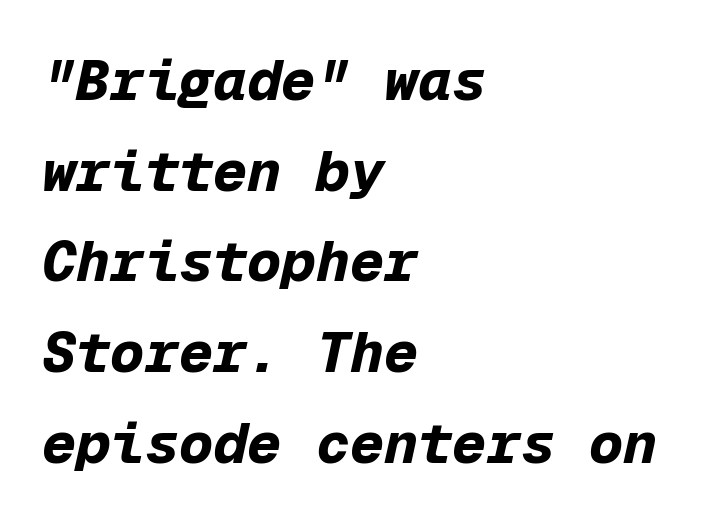
{"italic": "yes", "lean": "right", "slant_degrees": 12, "bold": "yes", "weight": "bold", "width": "normal", "stroke_contrast": "low", "x_height": "medium", "monospaced": "yes", "underline": "no", "align": "left", "line_spacing": "normal", "line_spacing_ratio": 1.59, "letter_spacing": "normal", "letter_spacing_em": 0.0, "glyph_px": 57}
